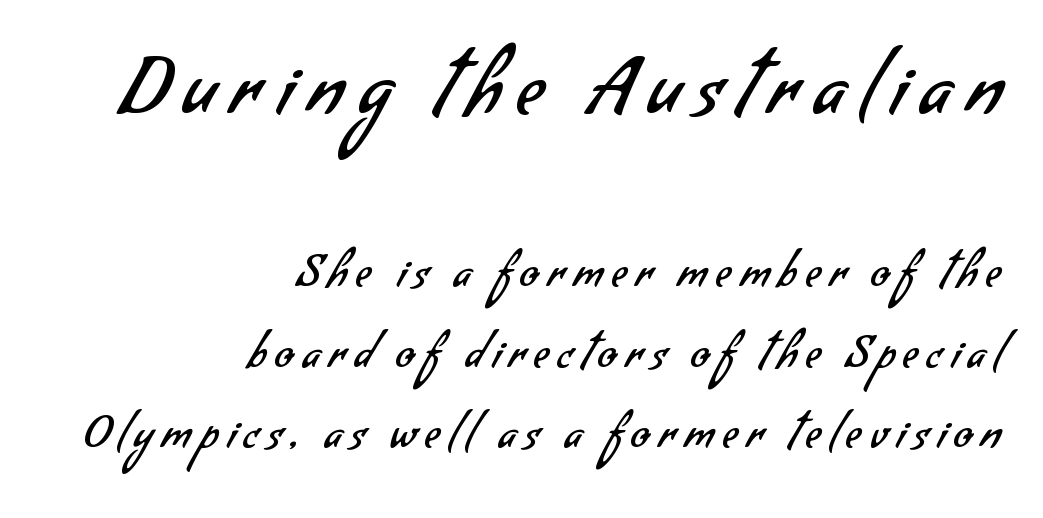
Here the glyphs are tracked loosely, breaking word shapes into spaced letters. Do the characters align in a grid? No, the font is proportional. The letters in the upper block stand taller than those in the block below. The words here are not underlined. The typeface has the unassuming heft of standard copy or less. This is sans-serif lettering, the kind often seen on screens and signage.
